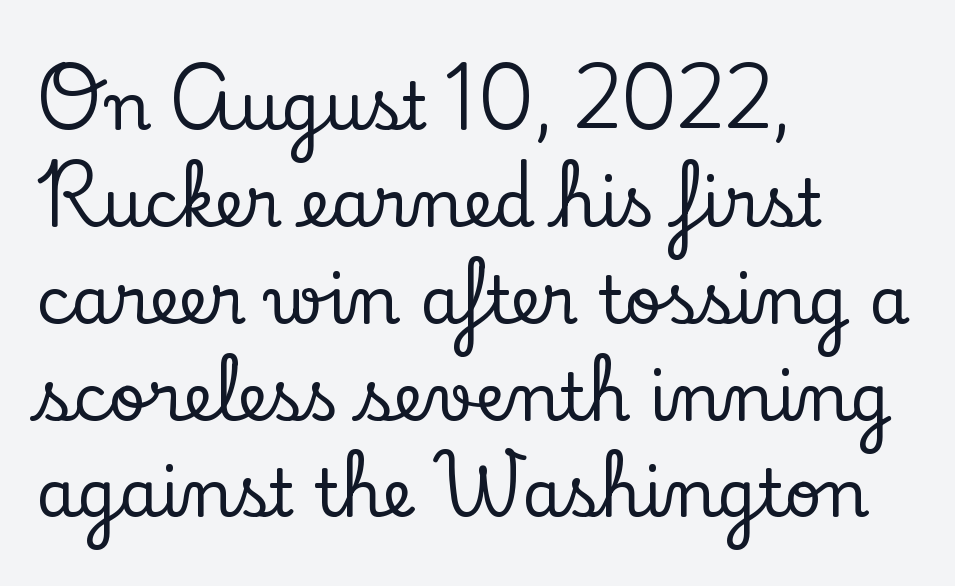
{"serif": "yes", "italic": "no", "width": "normal", "stroke_contrast": "low", "x_height": "small", "monospaced": "no", "underline": "no", "align": "left", "line_spacing": "normal", "line_spacing_ratio": 1.49, "letter_spacing": "normal", "letter_spacing_em": 0.0, "glyph_px": 65}
